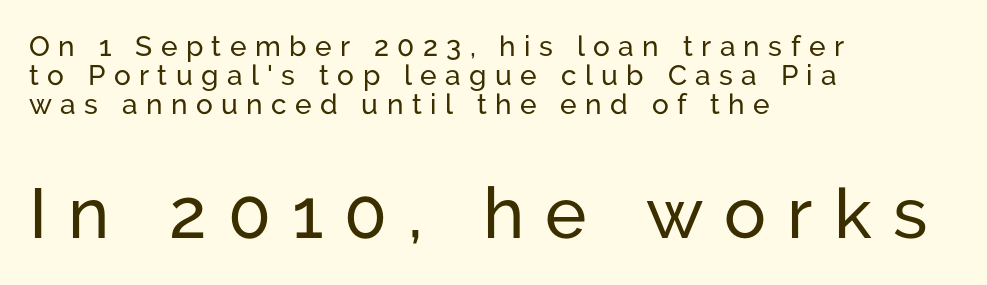
No italicization has been applied; the sample stays upright. Size hierarchy here favors the trailing block over the leading one. Short note: letters widely spaced. Think of a printed novel: that variable character pitch is what you see here. Check under the words: just untouched page.
